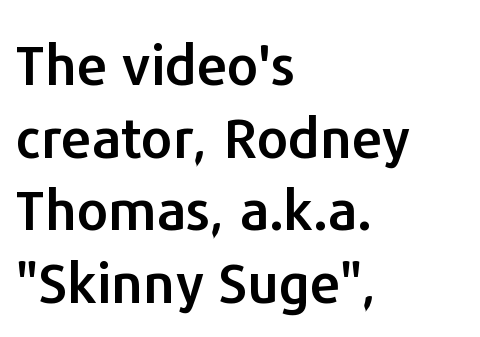
The image shows 55 px sans-serif type, upright; set left-aligned, normal line spacing (1.32x), normal letter spacing, not underlined; low stroke contrast and a medium x-height.
